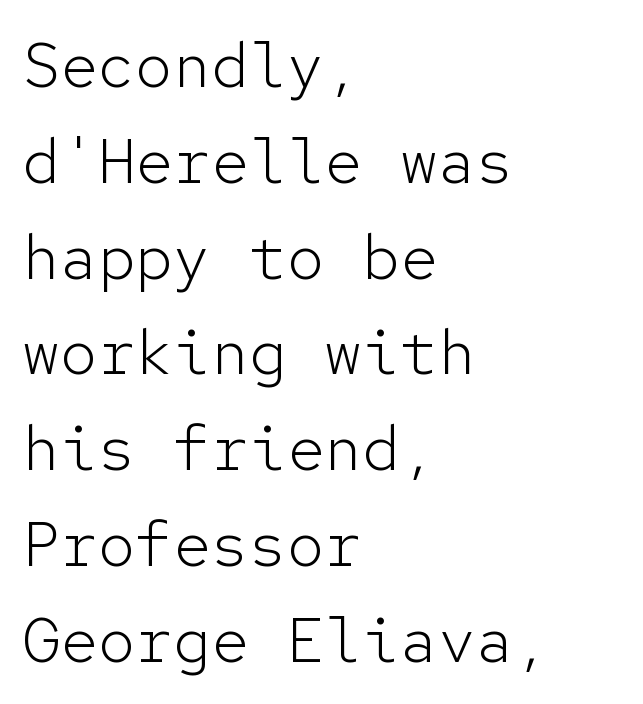
The image shows 63 px light sans-serif type, upright, monospaced; set left-aligned, normal line spacing (1.52x), normal letter spacing, not underlined; low stroke contrast and a medium x-height.
